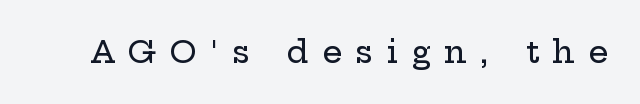
The image shows 31 px wide serif type, upright; set unusually wide letter spacing (+0.44 em), not underlined; low stroke contrast and a medium x-height.
